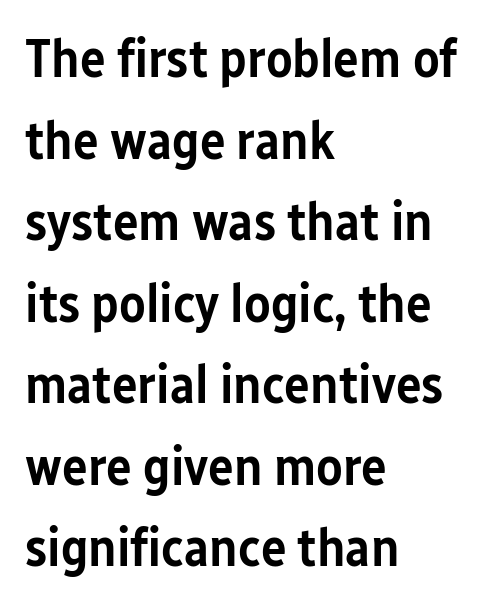
{"serif": "no", "italic": "no", "bold": "semi", "weight": "semibold", "width": "condensed", "stroke_contrast": "low", "x_height": "medium", "monospaced": "no", "underline": "no", "align": "left", "line_spacing": "normal", "line_spacing_ratio": 1.51, "letter_spacing": "normal", "letter_spacing_em": 0.0, "glyph_px": 54}
